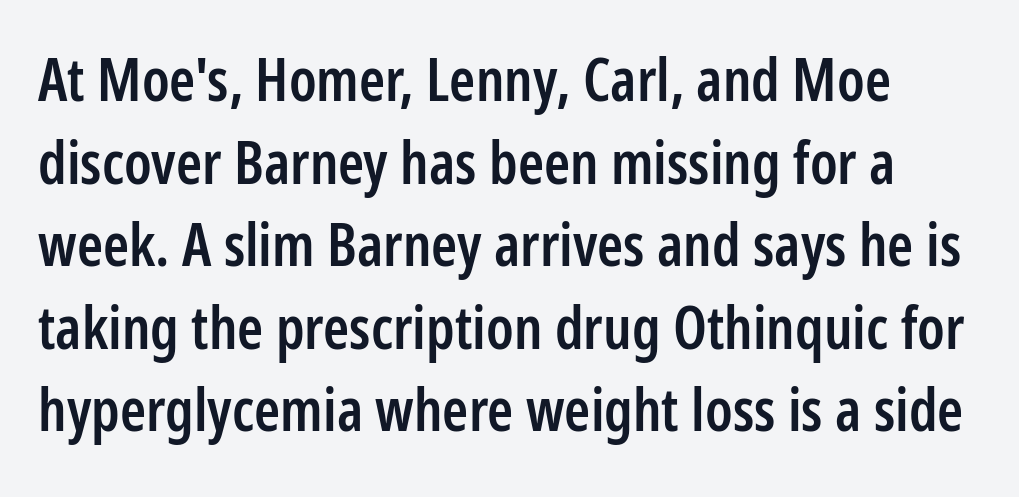
The image shows 59 px semibold, condensed sans-serif type, upright; set normal line spacing (1.4x), normal letter spacing, not underlined; low stroke contrast and a medium x-height.
